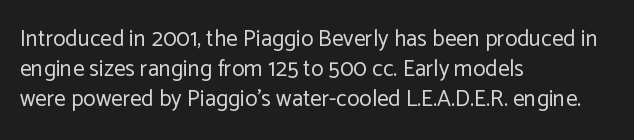
{"italic": "no", "bold": "no", "underline": "no", "align": "left", "line_spacing": "normal", "line_spacing_ratio": 1.31, "letter_spacing": "normal", "letter_spacing_em": 0.0, "glyph_px": 23}
